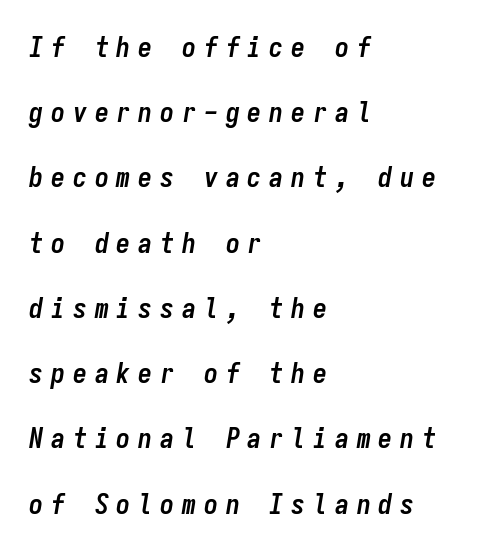
{"italic": "yes", "lean": "right", "slant_degrees": 9, "bold": "yes", "weight": "semibold", "width": "condensed", "stroke_contrast": "low", "x_height": "medium", "monospaced": "yes", "underline": "no", "align": "left", "line_spacing": "loose", "line_spacing_ratio": 2.33, "letter_spacing": "wide", "letter_spacing_em": 0.28, "glyph_px": 28}
